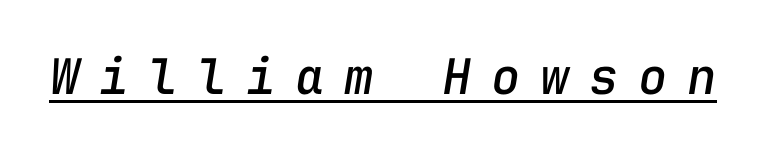
What decoration does the sample have? An underline. The whole block is typeset with a tilt. This rendering widens character spacing well past its baseline value. Spacing verdict: monospaced, one width for all characters.
